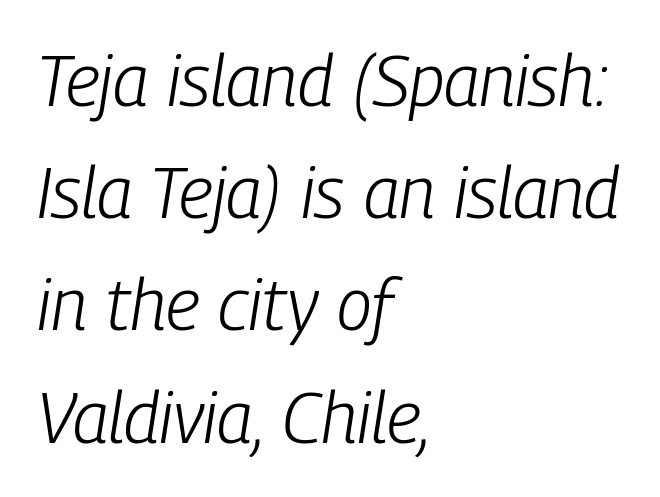
The image shows 71 px light, condensed type, italic (leaning right); set left-aligned, normal line spacing (1.58x), normal letter spacing, not underlined; low stroke contrast and a medium x-height.
